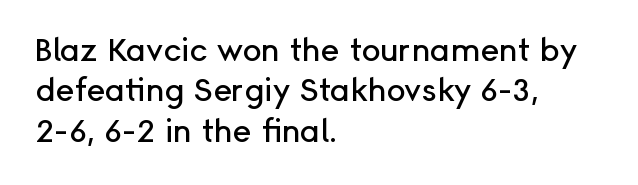
{"serif": "no", "italic": "no", "width": "normal", "stroke_contrast": "low", "x_height": "medium", "monospaced": "no", "underline": "no", "align": "left", "line_spacing": "normal", "line_spacing_ratio": 1.26, "letter_spacing": "normal", "letter_spacing_em": 0.0, "glyph_px": 32}
